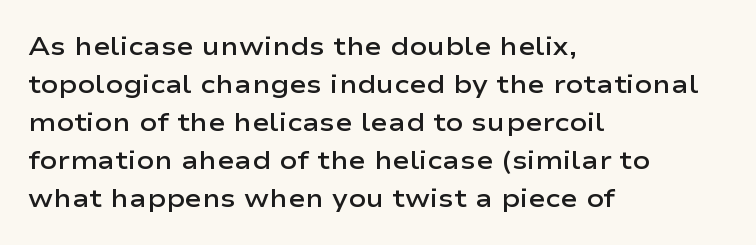
One glance says typical: line gaps are just what's usual. All the whitespace from short lines collects on the right. Stems and bowls a touch heavier than normal — semibold. Only glyphs here, with clear space below each row. Letter spacing: default.
